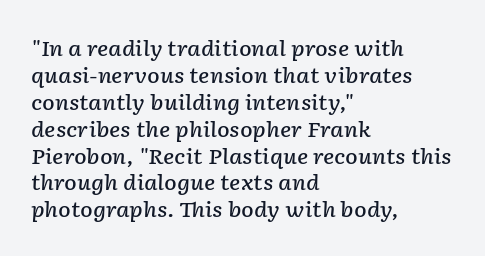
Vertically, the passage feels balanced, rows spaced as you'd expect. Is the type slanted? Yes — the strokes lean at a clear angle. Nobody touched the tracking dial on this one. Type without underlining. The typesetting leans somewhat heavy: a semibold.
